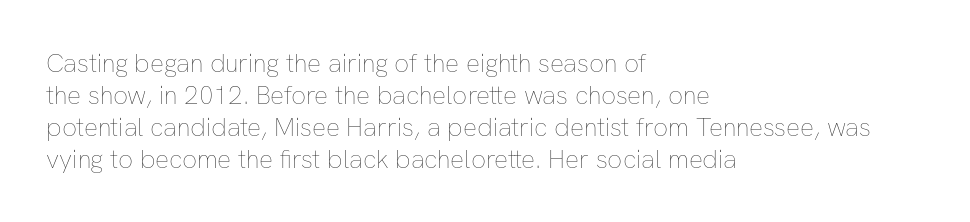
The passage shown is not underscored anywhere. Words appear dense and cohesive because spacing is normal. Alignment: flush left. Unlike italic type, these characters show no tilt at all.
